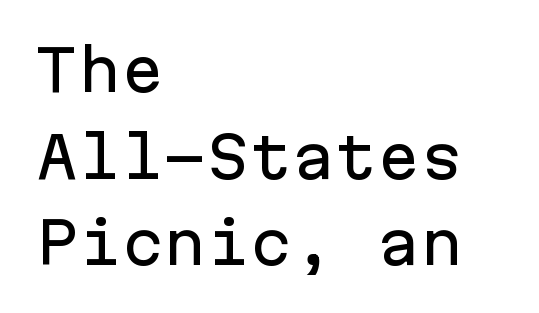
The typeface chosen for these lines omits serifs. Layout note: lines flush left. Anything drawn beneath the words? Only blank space. Nothing unusual about the tracking: characters are spaced as the font intends. The space between consecutive lines is moderate.
